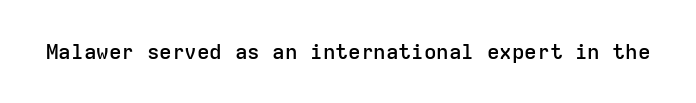
Q: Is the text bold? A: Semi-bold.
Q: Is the text italic (slanted)? A: No, it is upright.
Q: Is the text underlined? A: No.
Q: Is the spacing between letters normal or unusually wide? A: Normal.
